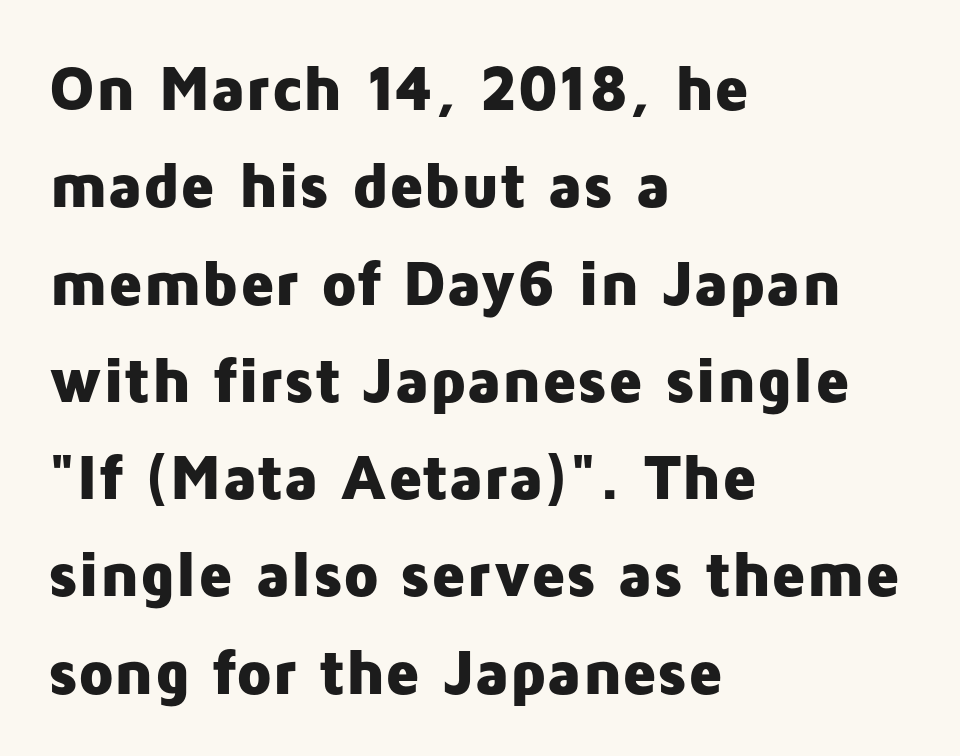
Teacher's note: observe the even left margin — that is flush-left alignment. This sample uses an upright cut, with every glyph sitting square on the baseline. Summary of weight: heavy, a full bold. A typesetter would call this proportional, since set widths differ per character. The passage shown stacks its lines at a standard gap. Note: no serifs on the glyphs.
